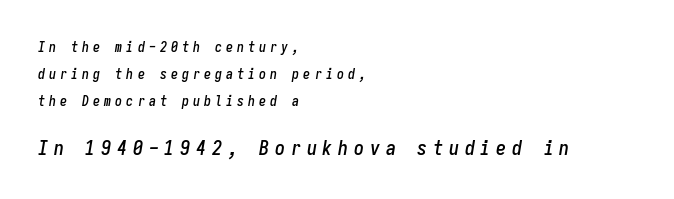
{"italic": "yes", "lean": "right", "slant_degrees": 9, "underline": "no", "align": "left", "line_spacing": "loose", "line_spacing_ratio": 1.92, "letter_spacing": "wide", "letter_spacing_em": 0.29, "larger_block": "second", "size_ratio": 1.43, "glyph_px": 20}
